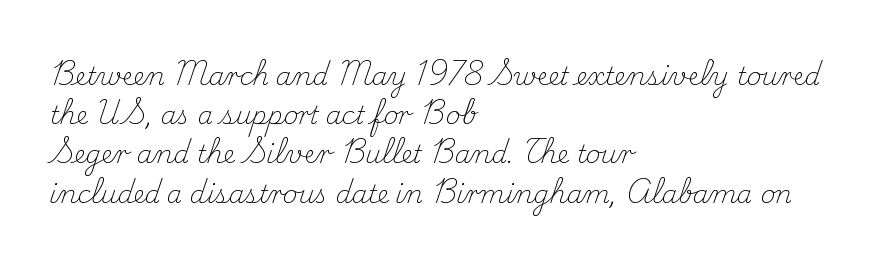
Is this a heavy cut? Hardly; it is regular or lighter. In CSS terms this would be text-align: left. Words appear dense and cohesive because spacing is normal. The gap between lines stays unmarked. Reading down the column, the eye jumps a familiar distance to each next line.
